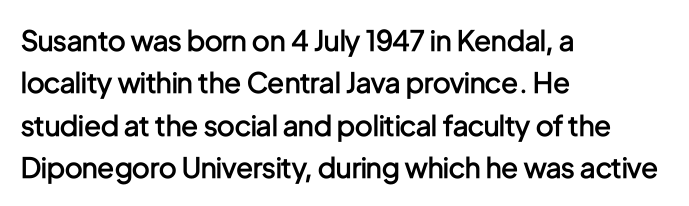
Its strokes are somewhat broadened, the hallmark of semibold type. To sum up the face: it is a sans, with no serifs. Nobody drew a line under any word here. No italicization has been applied; the sample stays upright.
